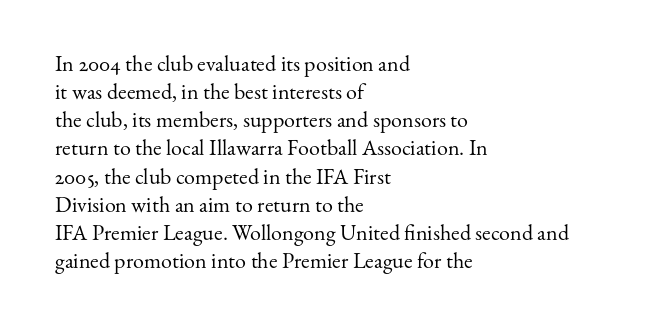
The image shows 22 px text type, upright; set left-aligned, normal line spacing (1.28x), normal letter spacing, not underlined.
